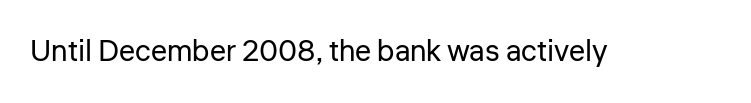
Nope, not italic — everything's standing straight. No letter is thick-stroked: the sample isn't bold. Plain, unruled lines of type. I'd call this a sans setting — the letters go barefoot. Here the designer chose a conventional face with non-uniform glyph widths. The tracking reads as untouched default to a designer's eye.
